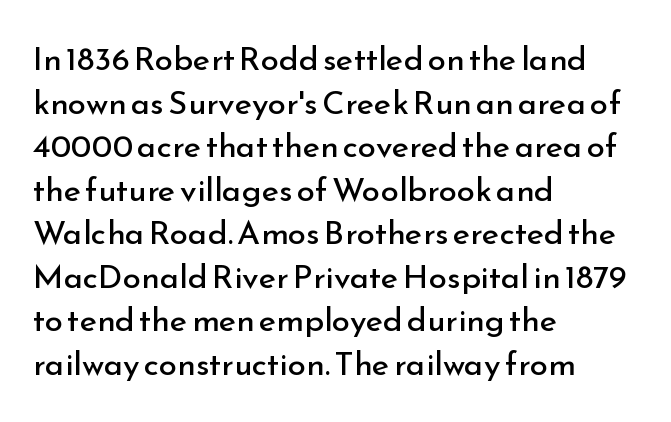
{"serif": "no", "italic": "no", "bold": "no", "weight": "regular", "width": "normal", "stroke_contrast": "low", "x_height": "small", "monospaced": "no", "underline": "no", "align": "left", "line_spacing": "normal", "line_spacing_ratio": 1.32, "letter_spacing": "normal", "letter_spacing_em": 0.0, "glyph_px": 33}
